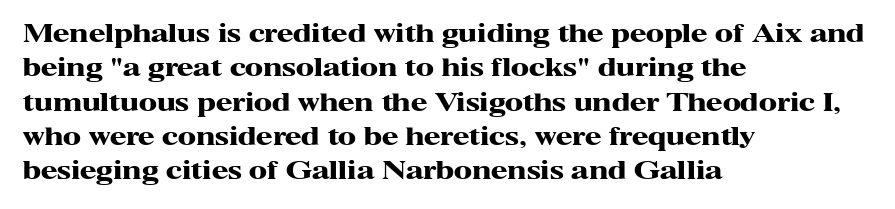
Q: Is the text bold? A: Yes.
Q: Is the text italic (slanted)? A: No, it is upright.
Q: Is the text underlined? A: No.
Q: How is the paragraph aligned? A: Left-aligned.
Q: Is the spacing between letters normal or unusually wide? A: Normal.
Q: Is the spacing between lines tight, normal or loose? A: Normal.
